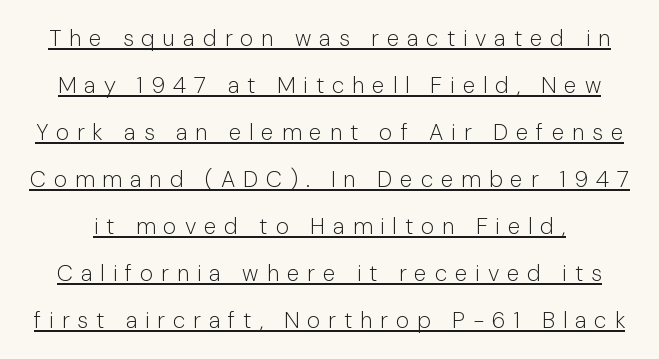
Q: Is the text bold? A: No.
Q: Is the text italic (slanted)? A: No, it is upright.
Q: Is the text underlined? A: Yes.
Q: Is the spacing between letters normal or unusually wide? A: Unusually wide.
Q: Is the spacing between lines tight, normal or loose? A: Loose.
